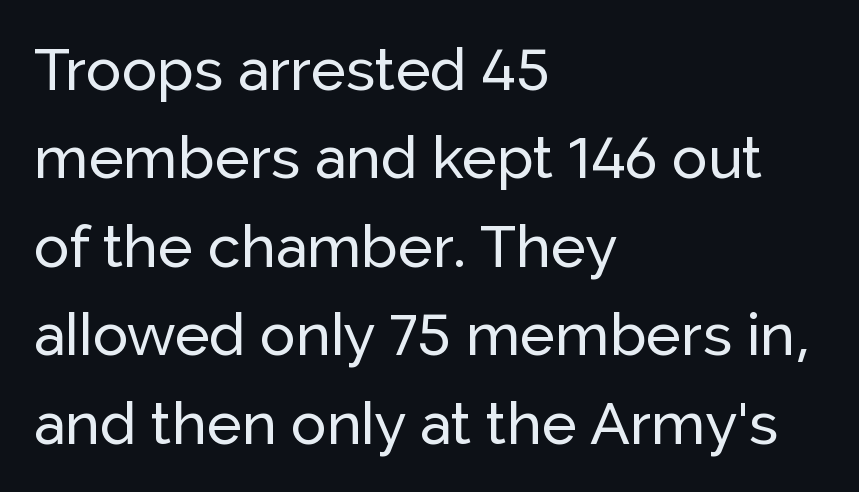
{"serif": "no", "italic": "no", "width": "normal", "stroke_contrast": "low", "x_height": "medium", "monospaced": "no", "underline": "no", "align": "left", "line_spacing": "normal", "line_spacing_ratio": 1.5, "letter_spacing": "normal", "letter_spacing_em": 0.0, "glyph_px": 59}
